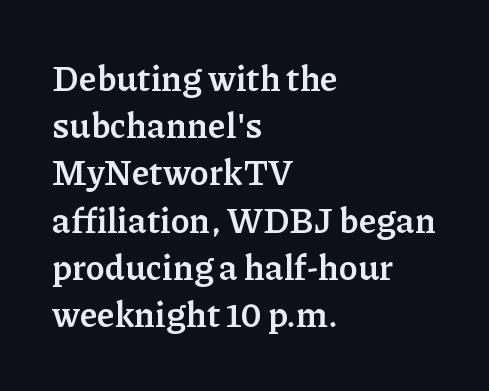
{"serif": "yes", "italic": "no", "bold": "yes", "weight": "semibold", "width": "normal", "stroke_contrast": "low", "x_height": "medium", "monospaced": "no", "underline": "no", "align": "left", "line_spacing": "normal", "line_spacing_ratio": 1.35, "letter_spacing": "normal", "letter_spacing_em": 0.0, "glyph_px": 35}
